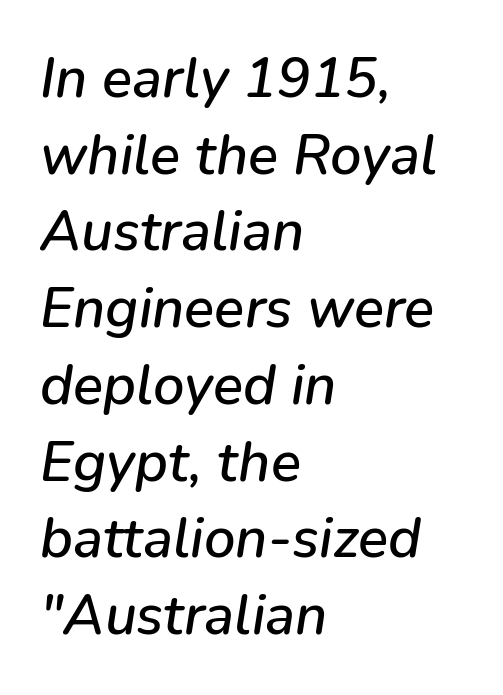
The paragraph shown leans on its left margin. Note the varied advance widths — an 'i' is clearly narrower than an 'm'. Baseline-to-baseline distance is the conventional proportion of letter height. The gap between lines stays unmarked. Tracking value appears to be zero — textbook default spacing.
